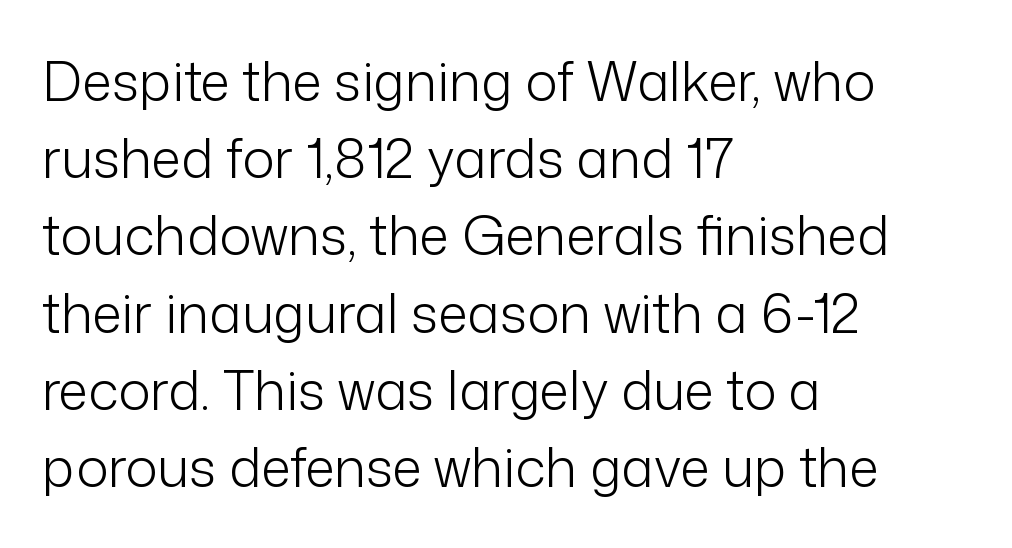
{"serif": "no", "italic": "no", "bold": "no", "weight": "light", "width": "normal", "stroke_contrast": "low", "x_height": "medium", "monospaced": "no", "underline": "no", "align": "left", "line_spacing": "normal", "line_spacing_ratio": 1.43, "letter_spacing": "normal", "letter_spacing_em": 0.0, "glyph_px": 54}
